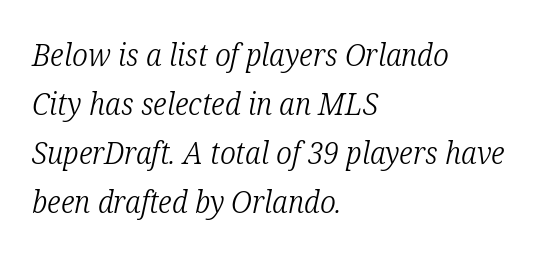
You can tell it's italic because the verticals aren't actually vertical. Tracking value appears to be zero — textbook default spacing. A clean baseline with only descenders dipping below it. The passage is arranged the way most books set body copy — flush left. The typesetting does not lean heavy: it is not bold. What's the leading like? Ordinary, nothing unusual.
